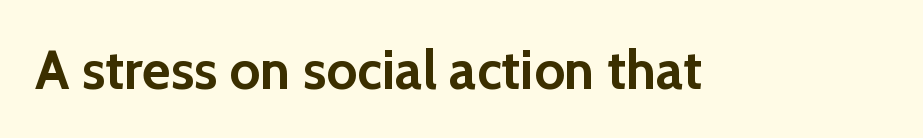
The image shows 55 px semibold sans-serif type, upright; set normal letter spacing, not underlined; a medium x-height.
